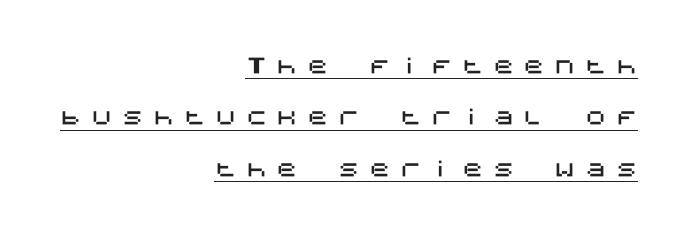
Notice the wide empty band between every row — that's loose leading. No italicization has been applied; the sample stays upright. Compared with typical body copy, the letter spacing here is much looser. Like a heading marked for emphasis, these lines bear an underscore. Visually the block forms a straight wall on the right and a jagged coastline on the left.
